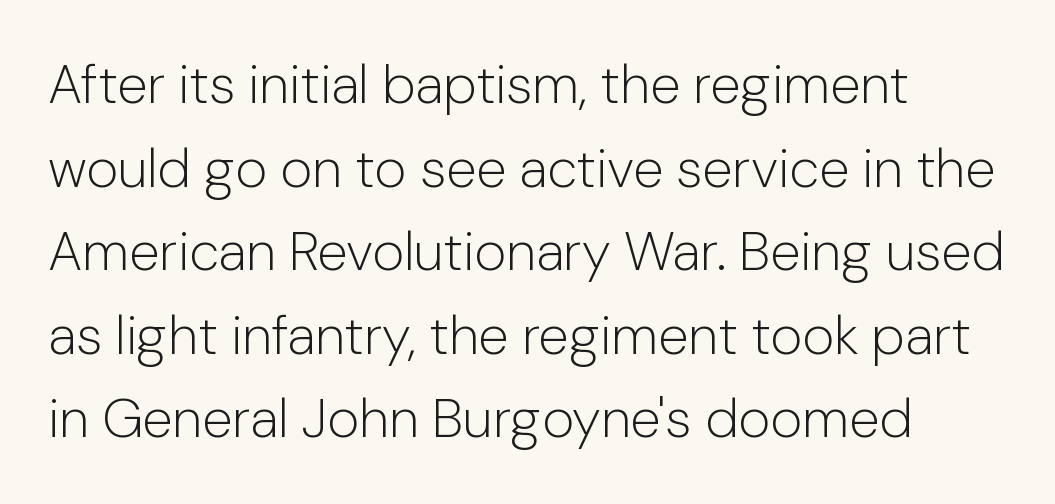
No extra ink here — the face is not bold. In terms of leading, this rendering sits right in the middle. The designer went with a sans here, leaving each stem footless. The lines are quadded left. A typesetter would call this zero additional tracking.
